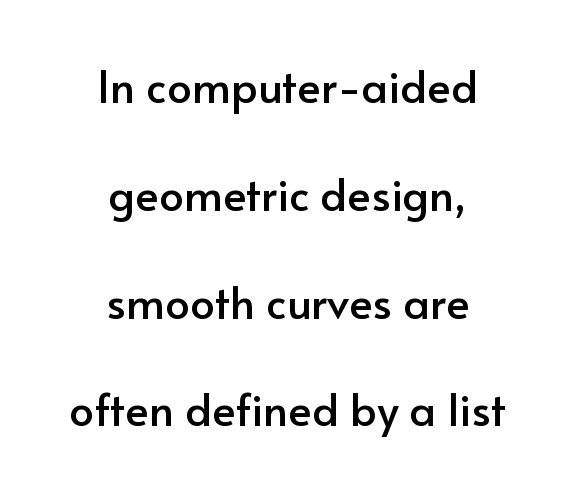
The axis of the letterforms is exactly vertical. Note the varied advance widths — an 'i' is clearly narrower than an 'm'. Typographically, this falls in the sans-serif category. Between one letter and the next there's only the usual sliver of space. Alignment: centered. One glance says open: line gaps are wider than usual.
